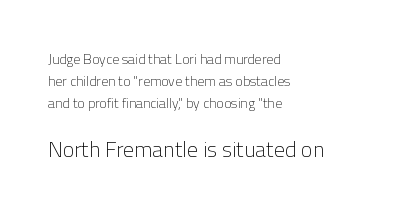
Nope, not italic — everything's standing straight. No word sits above an underline. Stroke mass is kept to a normal reading level or below. Honestly, the letter spacing is just normal — you wouldn't notice it. The block of text has a typical density, with ordinary space between rows. The face used here appears at its bigger size in the lower chunk.
